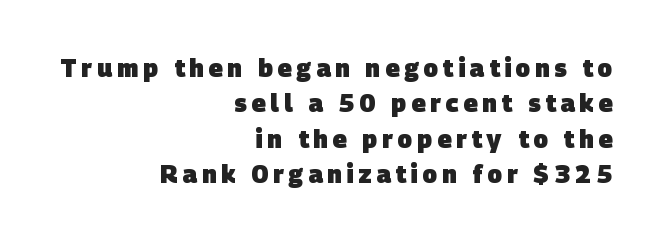
Q: Is the text bold? A: Yes.
Q: Is the text underlined? A: No.
Q: How is the paragraph aligned? A: Right-aligned.
Q: Is the spacing between letters normal or unusually wide? A: Unusually wide.
Q: Is the spacing between lines tight, normal or loose? A: Normal.
